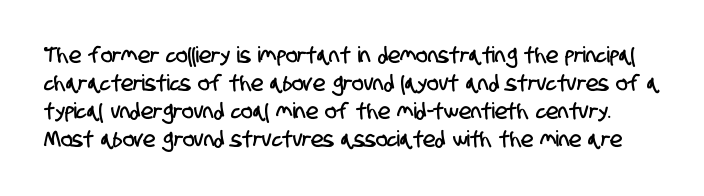
The image shows 22 px text type; set normal line spacing (1.28x), normal letter spacing, not underlined.
